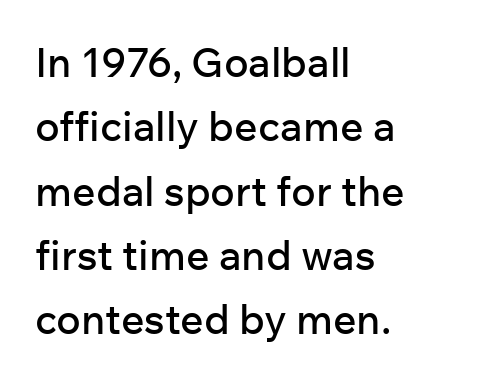
{"serif": "no", "italic": "no", "width": "normal", "stroke_contrast": "low", "x_height": "medium", "monospaced": "no", "underline": "no", "align": "left", "line_spacing": "normal", "line_spacing_ratio": 1.57, "letter_spacing": "normal", "letter_spacing_em": 0.0, "glyph_px": 41}
